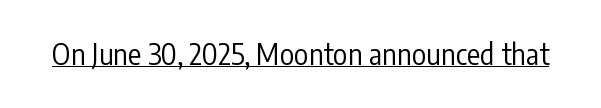
{"serif": "no", "italic": "no", "bold": "no", "weight": "regular", "width": "condensed", "stroke_contrast": "low", "x_height": "medium", "monospaced": "no", "underline": "yes", "letter_spacing": "normal", "letter_spacing_em": 0.0, "glyph_px": 28}
